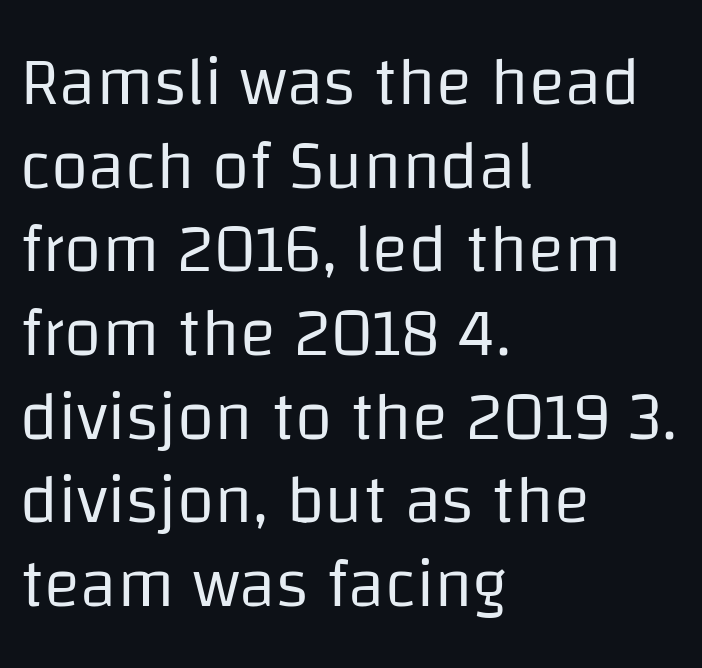
The image shows 68 px regular-weight sans-serif type, upright; set left-aligned, line spacing 1.23x, normal letter spacing, not underlined; low stroke contrast and a large x-height.
